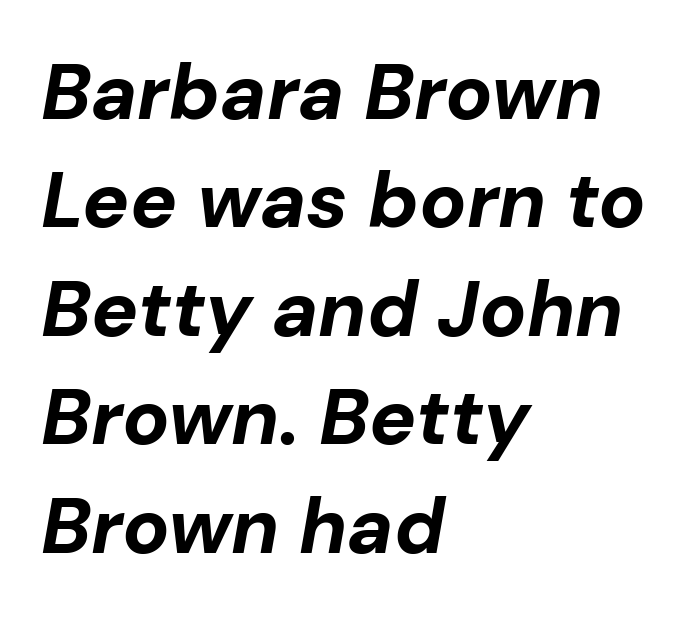
Any mark beneath the type? The region is blank. The horizontal fit of the characters is conventional and even. All the whitespace from short lines collects on the right. The lettering tilts uniformly, giving the passage an italic look.
